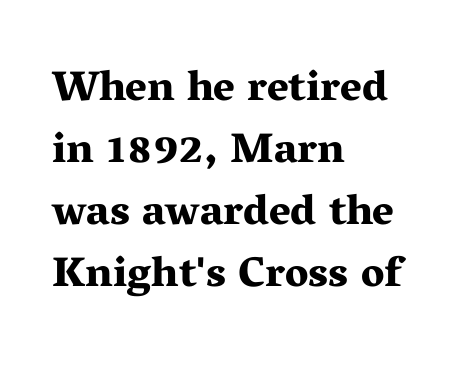
{"serif": "yes", "italic": "no", "bold": "yes", "weight": "bold", "width": "wide", "stroke_contrast": "medium", "x_height": "medium", "monospaced": "no", "underline": "no", "align": "left", "line_spacing": "normal", "line_spacing_ratio": 1.48, "letter_spacing": "normal", "letter_spacing_em": 0.0, "glyph_px": 42}
